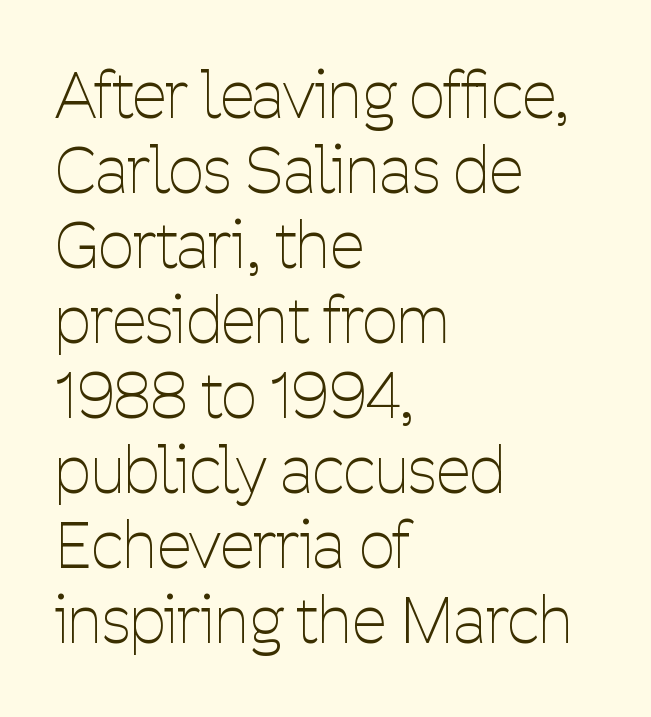
Line beginnings align vertically; line endings do not. Quick note: not italic, upright. Examine the stroke ends and you'll find no serifs. Do the characters align in a grid? No, the font is proportional.
